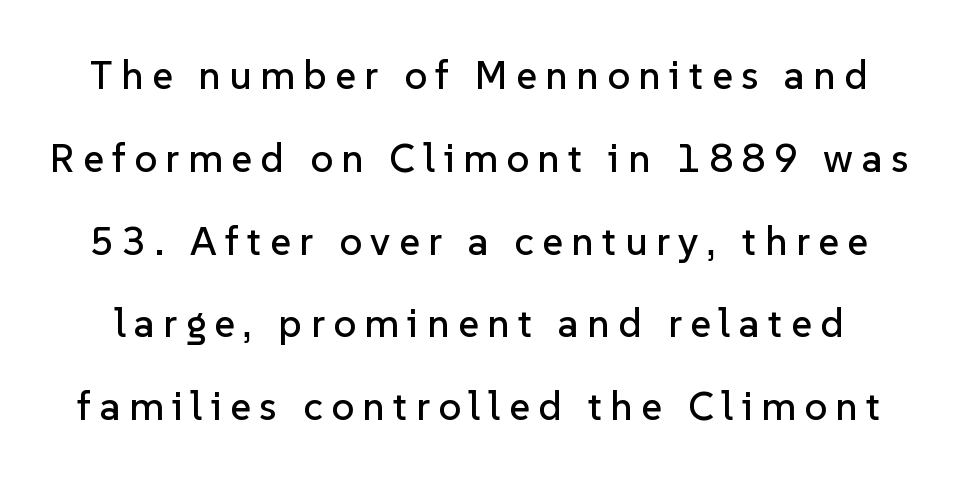
The image shows 40 px sans-serif type, upright; set loose line spacing (2.07x), unusually wide letter spacing (+0.21 em), not underlined; low stroke contrast and a medium x-height.
